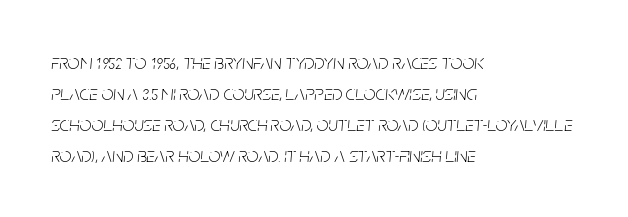
Q: Is the text bold? A: No.
Q: Is the text italic (slanted)? A: Yes, it leans right by about 5 degrees.
Q: Is the text underlined? A: No.
Q: How is the paragraph aligned? A: Left-aligned.
Q: Is the spacing between letters normal or unusually wide? A: Normal.
Q: Is the spacing between lines tight, normal or loose? A: Normal.
